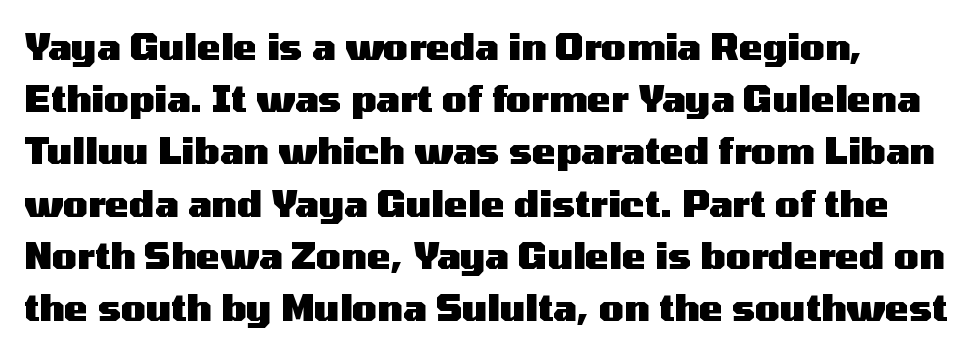
The glyphs have the mass of a bold cut. This rendering features lettering with no underline. Glyph-to-glyph distance matches everyday printed text. This sample has the flowing, uneven cadence of proportional lettering. Tall strokes in this sample are plumb rather than angled. Grotesque or geometric, the face here clearly has no serifs.
